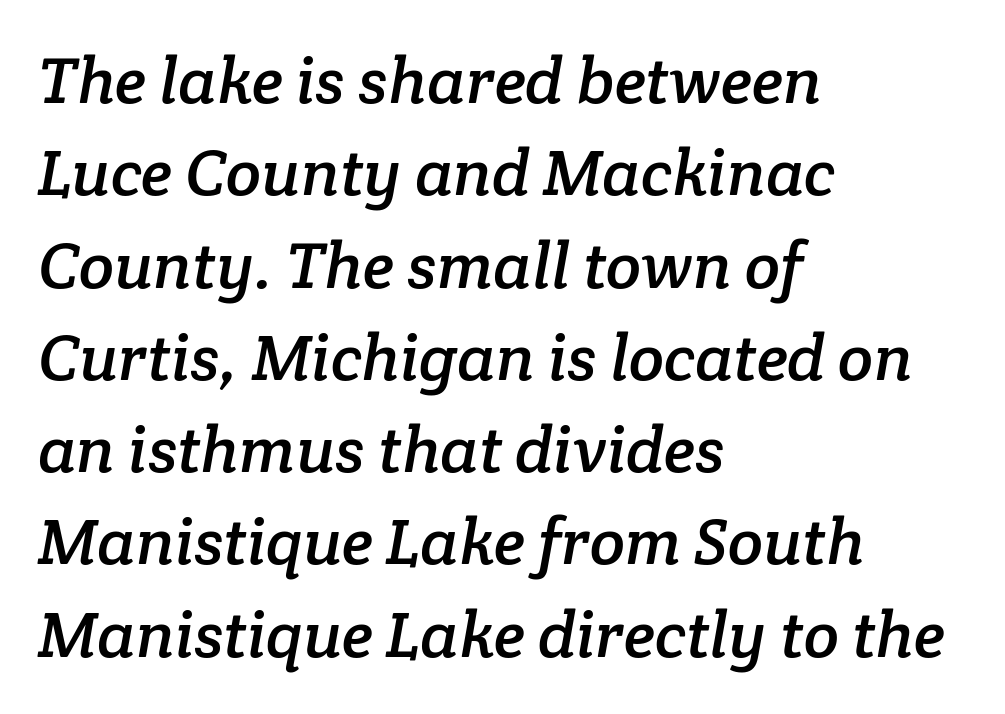
{"serif": "yes", "width": "normal", "stroke_contrast": "low", "x_height": "medium", "monospaced": "no", "underline": "no", "align": "left", "line_spacing": "normal", "line_spacing_ratio": 1.42, "letter_spacing": "normal", "letter_spacing_em": 0.0, "glyph_px": 65}
